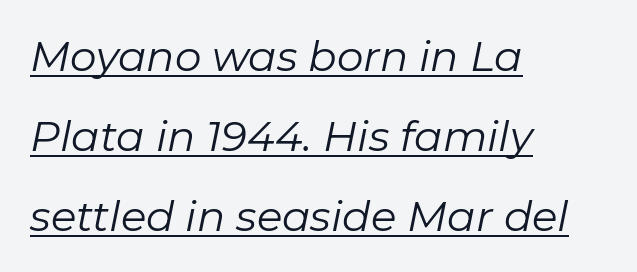
{"italic": "yes", "lean": "right", "slant_degrees": 11, "bold": "no", "weight": "regular", "width": "normal", "stroke_contrast": "low", "x_height": "medium", "monospaced": "no", "underline": "yes", "align": "left", "line_spacing": "loose", "line_spacing_ratio": 1.9, "letter_spacing": "normal", "letter_spacing_em": 0.0, "glyph_px": 42}
